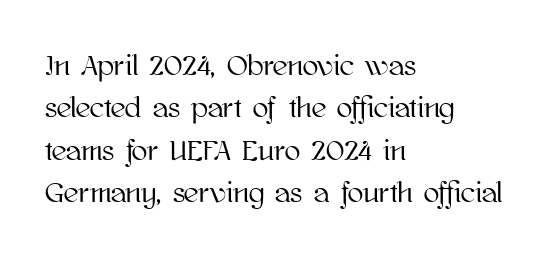
The image shows 29 px text type, upright; set left-aligned, normal line spacing (1.46x), normal letter spacing, not underlined; high stroke contrast and a medium x-height.
